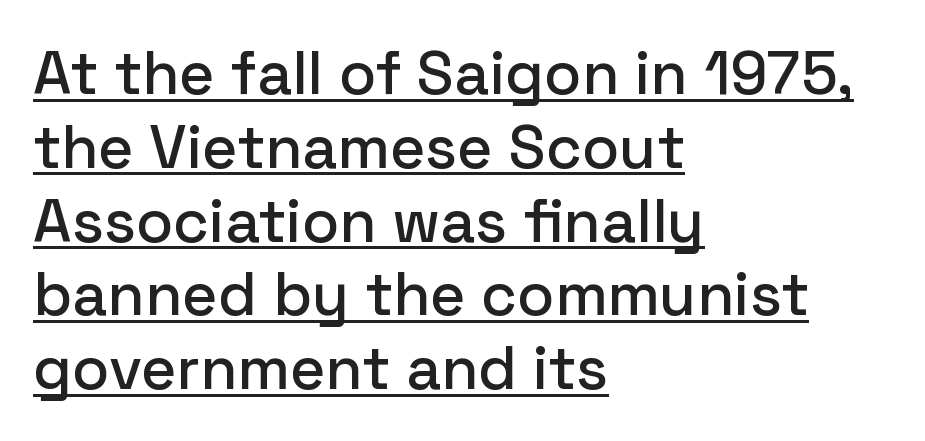
Q: Is the text italic (slanted)? A: No, it is upright.
Q: Is the typeface a serif or a sans-serif typeface? A: Sans-serif.
Q: Is the text underlined? A: Yes.
Q: How is the paragraph aligned? A: Left-aligned.
Q: Is the spacing between letters normal or unusually wide? A: Normal.
Q: Width (condensed, normal, or wide)? A: Normal.
Q: Stroke contrast? A: Low.
Q: x-height? A: Medium.
Q: Monospaced? A: No.
